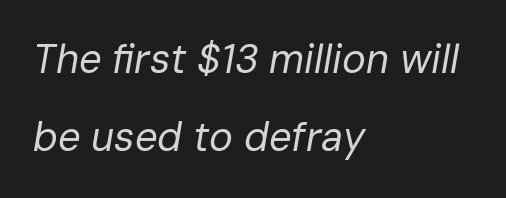
Q: Is the text bold? A: No.
Q: Is the text italic (slanted)? A: Yes, it leans right by about 10 degrees.
Q: Is the text underlined? A: No.
Q: How is the paragraph aligned? A: Left-aligned.
Q: Is the spacing between letters normal or unusually wide? A: Normal.
Q: Is the spacing between lines tight, normal or loose? A: Loose.
Q: Width (condensed, normal, or wide)? A: Normal.
Q: Stroke contrast? A: Low.
Q: x-height? A: Medium.
Q: Monospaced? A: No.
